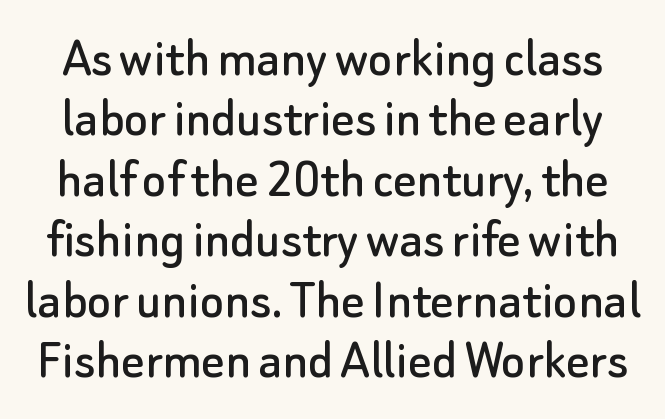
The passage shown stacks its lines with hardly any gap. Varying glyph widths throughout — classic text-font behaviour. Observe the absence of serifs on each vertical stroke in this sample. Between one letter and the next there's only the usual sliver of space. Italic? Not at all — the glyphs are vertical.
